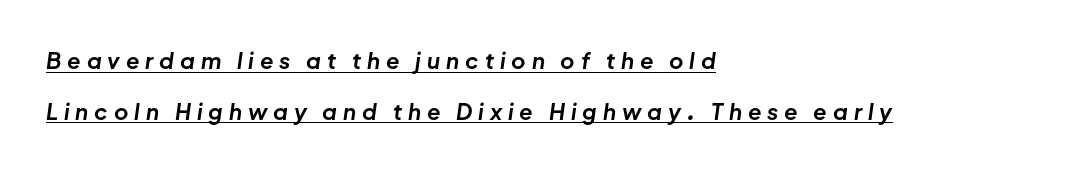
{"italic": "yes", "lean": "right", "slant_degrees": 8, "bold": "yes", "underline": "yes", "align": "left", "line_spacing": "loose", "line_spacing_ratio": 2.3, "letter_spacing": "wide", "letter_spacing_em": 0.27, "glyph_px": 22}
